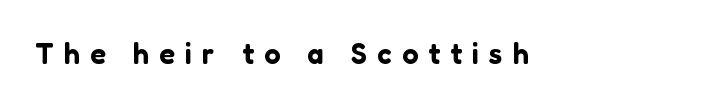
{"serif": "no", "italic": "no", "width": "normal", "stroke_contrast": "low", "x_height": "medium", "monospaced": "no", "underline": "no", "letter_spacing": "wide", "letter_spacing_em": 0.35, "glyph_px": 29}
